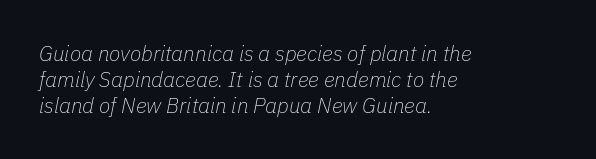
Q: Is the text bold? A: No.
Q: Is the text italic (slanted)? A: Yes, it leans right by about 11 degrees.
Q: Is the text underlined? A: No.
Q: How is the paragraph aligned? A: Left-aligned.
Q: Is the spacing between letters normal or unusually wide? A: Normal.
Q: Is the spacing between lines tight, normal or loose? A: Normal.
